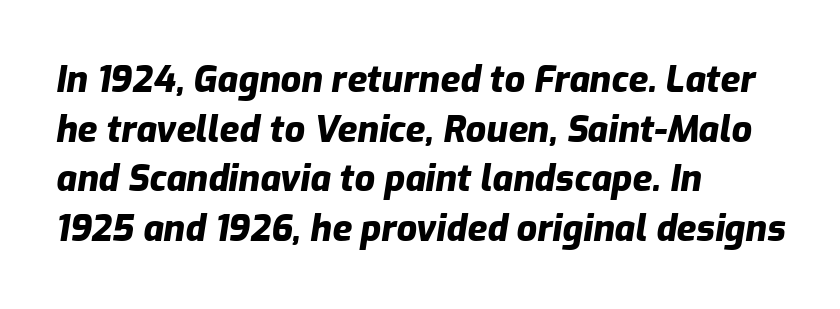
The horizontal fit of the characters is conventional and even. Interline gaps are of average width in this sample. If you drew a line through each stem, it would be angled. Visually the block forms a straight wall on the left and a jagged coastline on the right. Is the type bold? Yes — the strokes are clearly thick and heavy. The space directly below the letters is spotless.
